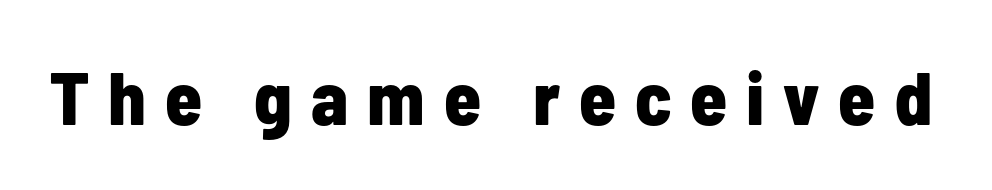
Q: Is the text bold? A: Yes.
Q: Is the text italic (slanted)? A: No, it is upright.
Q: Is the typeface a serif or a sans-serif typeface? A: Sans-serif.
Q: Is the text underlined? A: No.
Q: Is the spacing between letters normal or unusually wide? A: Unusually wide.
Q: Width (condensed, normal, or wide)? A: Condensed.
Q: Stroke contrast? A: Low.
Q: x-height? A: Medium.
Q: Monospaced? A: No.
